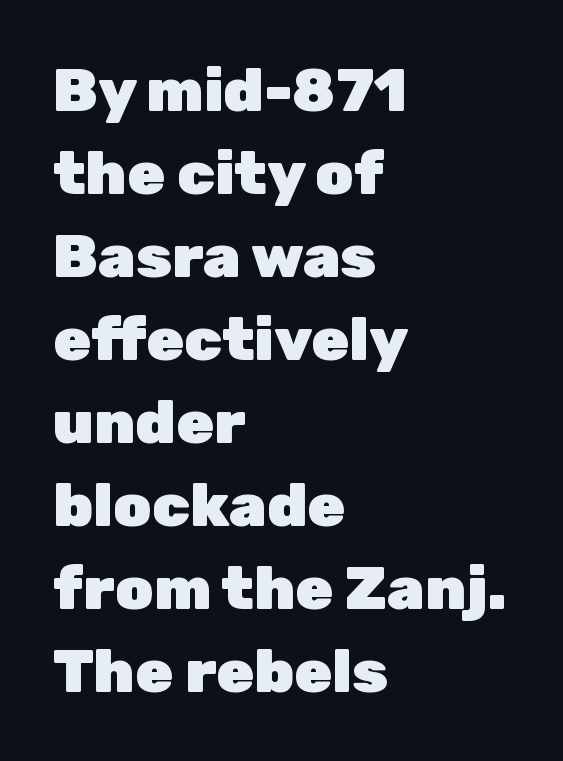
Q: Is the text bold? A: Yes.
Q: Is the text italic (slanted)? A: No, it is upright.
Q: Is the typeface a serif or a sans-serif typeface? A: Sans-serif.
Q: Is the text underlined? A: No.
Q: How is the paragraph aligned? A: Left-aligned.
Q: Is the spacing between letters normal or unusually wide? A: Normal.
Q: Is the spacing between lines tight, normal or loose? A: Normal.
Q: Width (condensed, normal, or wide)? A: Normal.
Q: Stroke contrast? A: Low.
Q: x-height? A: Medium.
Q: Monospaced? A: No.
